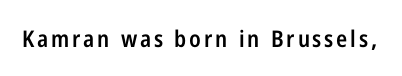
If you drew a line through each stem, it would be perfectly vertical. A bit beefed up — I'd call it semibold rather than bold. Just letters on the line, the space beneath them empty.
